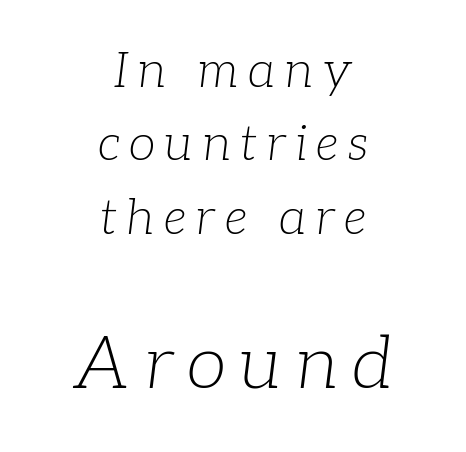
Font category for this specimen: serif. Baseline-to-baseline distance is the conventional proportion of letter height. You can tell it's italic because the verticals aren't actually vertical. Bold? No — there's no thickening of the strokes. The rendering uses natural spacing where letterforms have individual widths. Is the block centered? Yes — each line is placed symmetrically about the middle.
